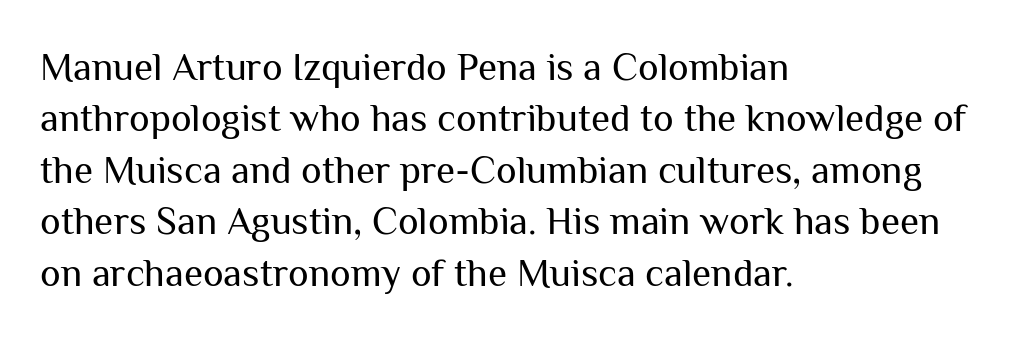
You could not count columns in this text — the font is proportionally spaced. This reads as an unemphasized weight, regular at the heaviest. The letters stand straight up with perfectly vertical stems. This is sans-serif lettering, the kind often seen on screens and signage.
